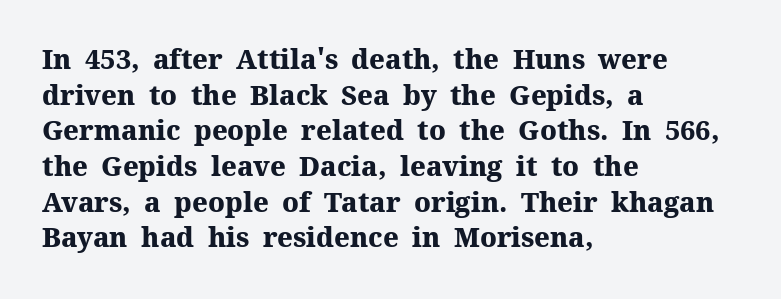
The image shows 27 px bold type, upright; set left-aligned, normal line spacing (1.32x), normal letter spacing, not underlined.
